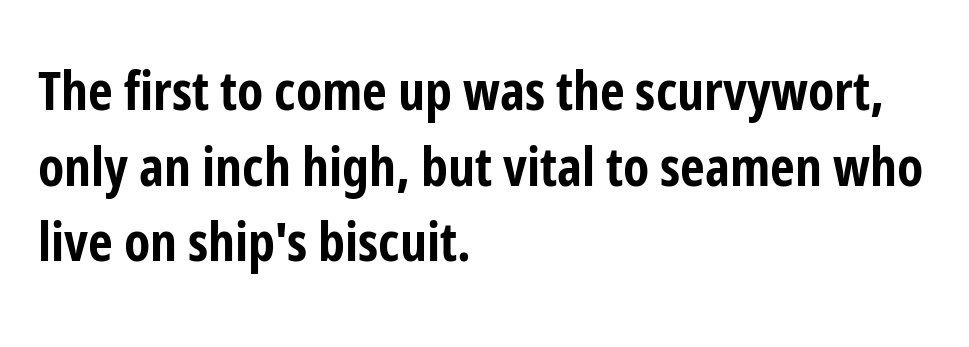
{"serif": "no", "italic": "no", "bold": "yes", "weight": "bold", "width": "condensed", "stroke_contrast": "low", "x_height": "medium", "monospaced": "no", "underline": "no", "align": "left", "line_spacing": "normal", "line_spacing_ratio": 1.4, "letter_spacing": "normal", "letter_spacing_em": 0.0, "glyph_px": 54}
